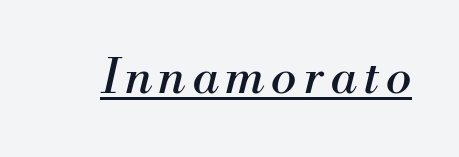
{"serif": "yes", "italic": "yes", "lean": "right", "slant_degrees": 13, "bold": "no", "weight": "regular", "width": "normal", "stroke_contrast": "medium", "x_height": "small", "monospaced": "no", "underline": "yes", "glyph_px": 48}
